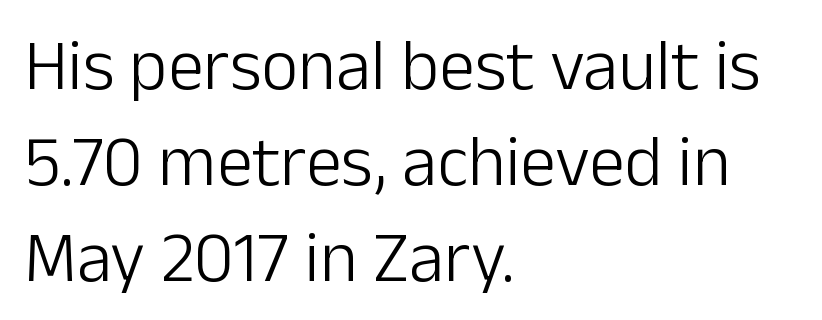
Observe the absence of serifs on each vertical stroke in this sample. The lettering stays uniformly vertical, giving the passage a roman look. Nobody drew a line under any word here. Whoever set this chose a conventional vertical rhythm. Does the copy run flush right? No — it runs flush left. Think standard paragraph weight, or any step lighter than that.
